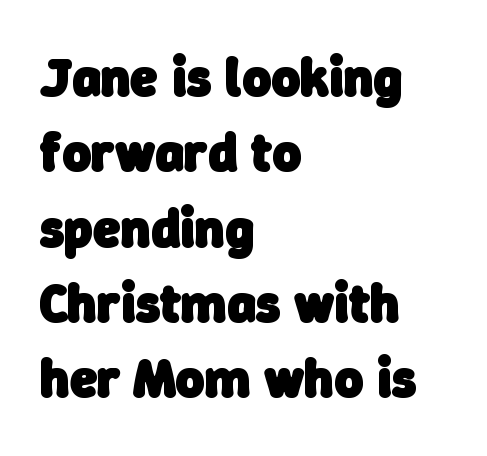
{"serif": "no", "bold": "yes", "weight": "heavy", "width": "normal", "stroke_contrast": "low", "x_height": "medium", "monospaced": "no", "underline": "no", "align": "left", "line_spacing": "normal", "line_spacing_ratio": 1.37, "letter_spacing": "normal", "letter_spacing_em": 0.0, "glyph_px": 55}
